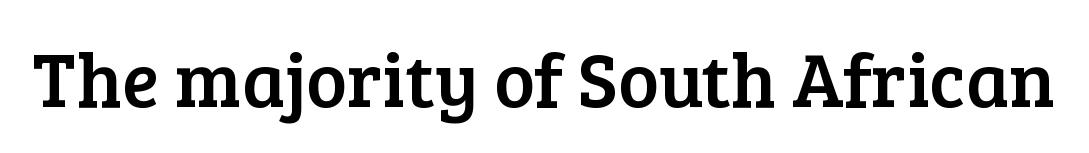
The image shows 77 px serif type, upright; set normal letter spacing, not underlined; low stroke contrast and a medium x-height.
